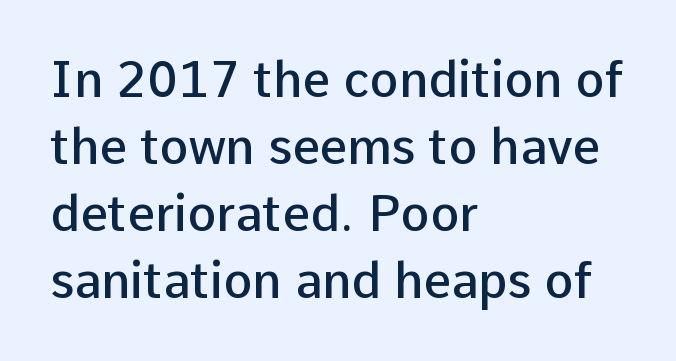
The image shows 49 px semibold sans-serif type, upright; set left-aligned, normal line spacing (1.37x), normal letter spacing, not underlined; low stroke contrast and a medium x-height.
